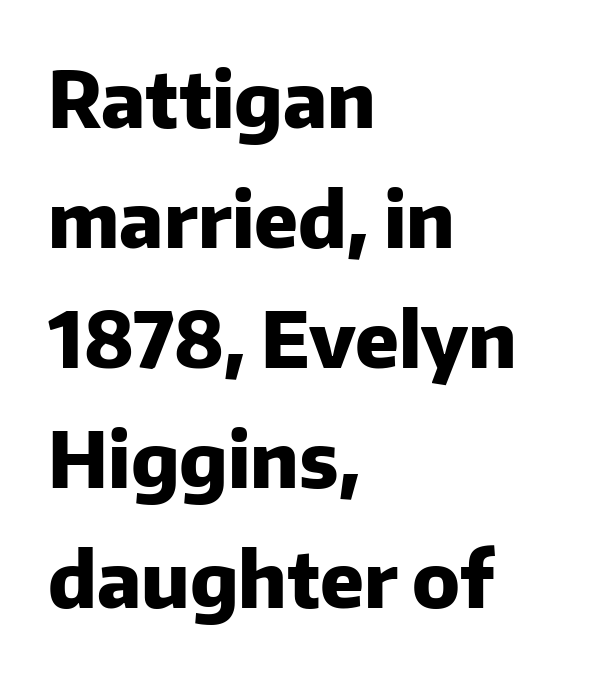
The image shows 77 px heavy sans-serif type, upright; set left-aligned, normal line spacing (1.56x), normal letter spacing, not underlined; low stroke contrast and a medium x-height.
